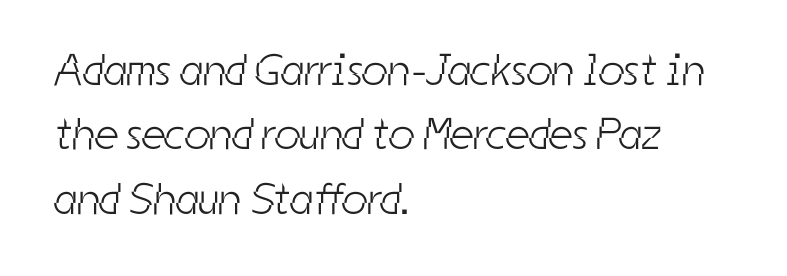
The image shows 45 px light, condensed sans-serif type; set left-aligned, normal line spacing (1.43x), normal letter spacing, not underlined; low stroke contrast and a medium x-height.
